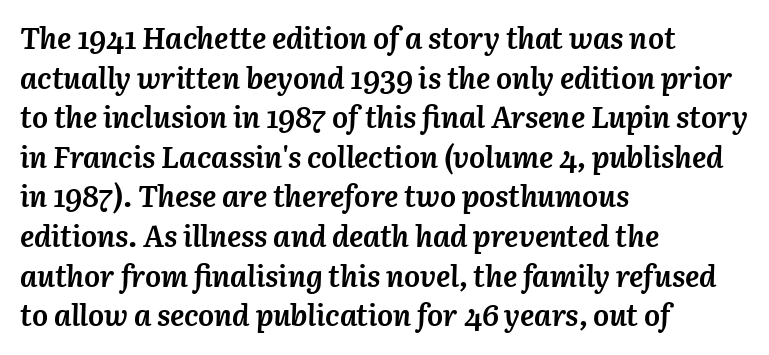
{"italic": "yes", "lean": "right", "slant_degrees": 3, "bold": "yes", "weight": "semibold", "width": "normal", "stroke_contrast": "medium", "x_height": "medium", "monospaced": "no", "underline": "no", "align": "left", "line_spacing": "normal", "line_spacing_ratio": 1.32, "letter_spacing": "normal", "letter_spacing_em": 0.0, "glyph_px": 30}
